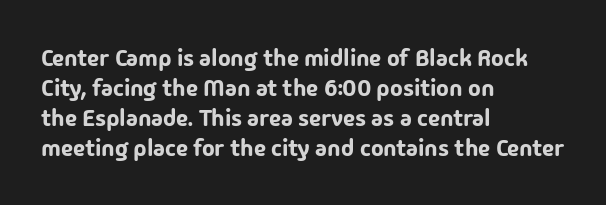
Q: Is the text italic (slanted)? A: No, it is upright.
Q: Is the text underlined? A: No.
Q: How is the paragraph aligned? A: Left-aligned.
Q: Is the spacing between letters normal or unusually wide? A: Normal.
Q: Is the spacing between lines tight, normal or loose? A: Normal.
